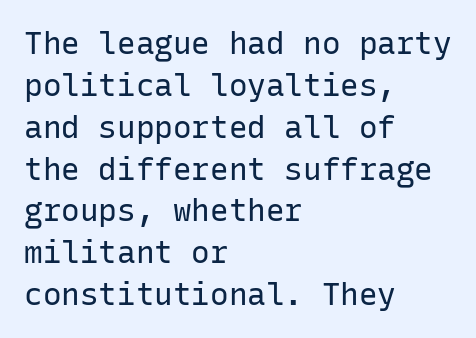
The image shows 31 px regular-weight sans-serif type, upright, monospaced; set left-aligned, normal line spacing (1.35x), normal letter spacing, not underlined; low stroke contrast and a medium x-height.
